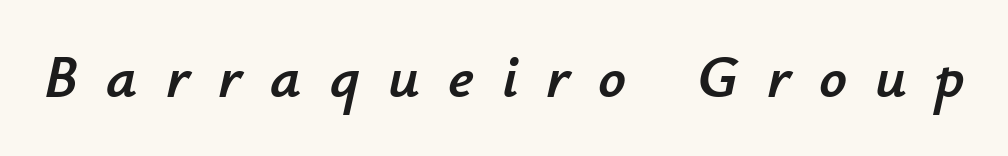
The rendering uses natural spacing where letterforms have individual widths. Check the space under the baseline: it is left empty. Looking at the ascenders, they clearly lean. Observe the wide spacing: letters keep a clear distance from each other.
